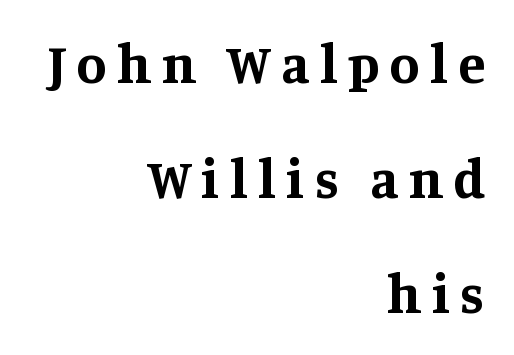
The specimen reads as upright at a glance. Airy leading. The face used here is proportionally spaced, like ordinary book or web type. Nobody drew a line under any word here. In terms of weight, the rendering is a true, heavy bold.
